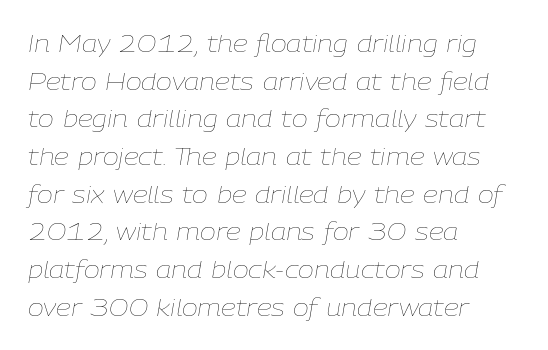
The image shows 24 px text type, italic (leaning right); set left-aligned, normal line spacing (1.57x), normal letter spacing, not underlined.
